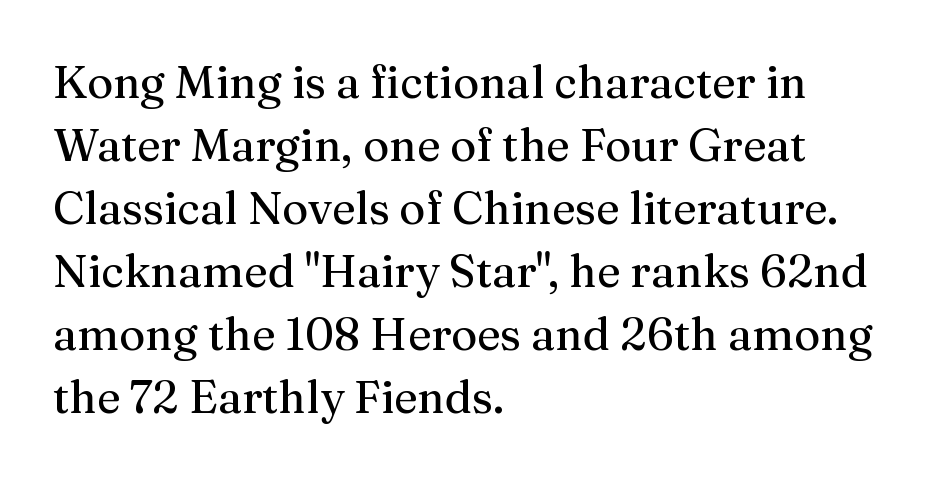
The image shows 45 px serif type, upright; set left-aligned, normal line spacing (1.4x), normal letter spacing, not underlined; medium stroke contrast and a medium x-height.
